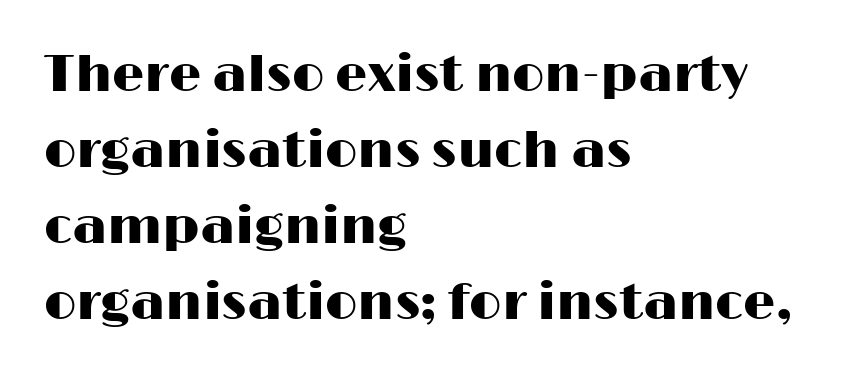
Glyph-to-glyph distance matches everyday printed text. This rendering features lettering with no underline. Casual observation: everything's shoved over to the left. These lines are rendered in a variable-pitch font.
